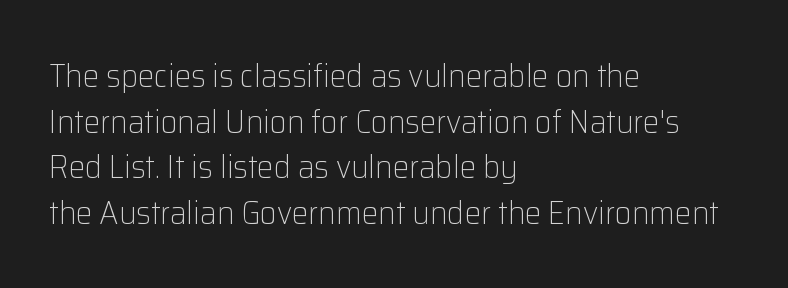
Q: Is the text bold? A: No.
Q: Is the text italic (slanted)? A: No, it is upright.
Q: Is the typeface a serif or a sans-serif typeface? A: Sans-serif.
Q: Is the text underlined? A: No.
Q: How is the paragraph aligned? A: Left-aligned.
Q: Is the spacing between letters normal or unusually wide? A: Normal.
Q: Is the spacing between lines tight, normal or loose? A: Normal.
Q: Width (condensed, normal, or wide)? A: Normal.
Q: Stroke contrast? A: Low.
Q: x-height? A: Medium.
Q: Monospaced? A: No.
